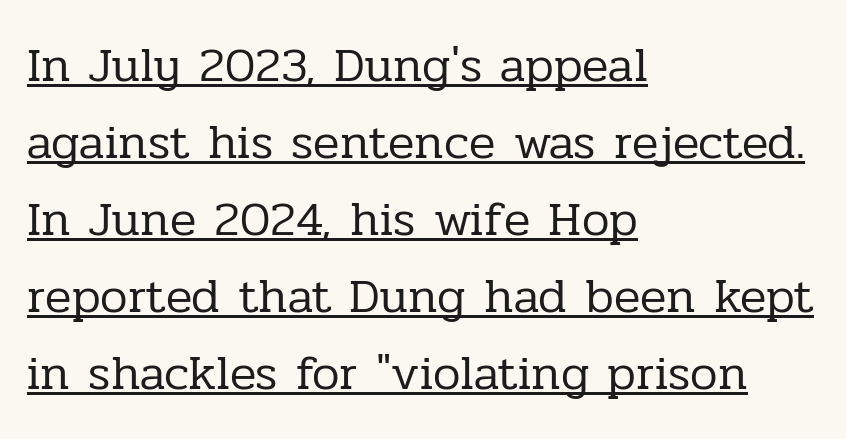
Q: Is the text bold? A: No.
Q: Is the text italic (slanted)? A: No, it is upright.
Q: Is the typeface a serif or a sans-serif typeface? A: Serif.
Q: Is the text underlined? A: Yes.
Q: How is the paragraph aligned? A: Left-aligned.
Q: Is the spacing between letters normal or unusually wide? A: Normal.
Q: Is the spacing between lines tight, normal or loose? A: Normal.
Q: Width (condensed, normal, or wide)? A: Normal.
Q: Stroke contrast? A: Low.
Q: x-height? A: Medium.
Q: Monospaced? A: No.
